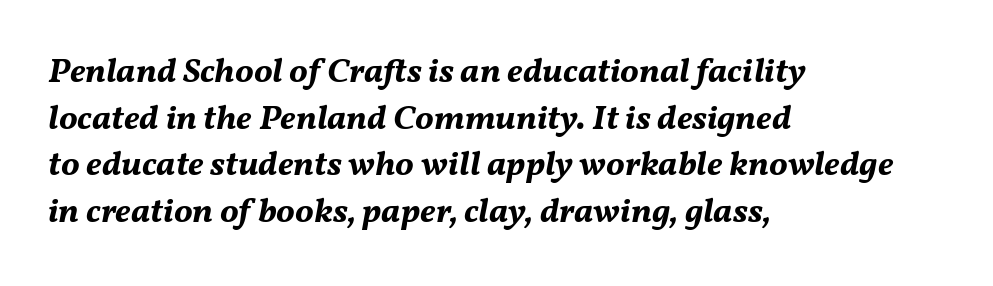
The image shows 35 px bold type, italic (leaning right); set left-aligned, normal line spacing (1.33x), normal letter spacing, not underlined; medium stroke contrast and a medium x-height.
